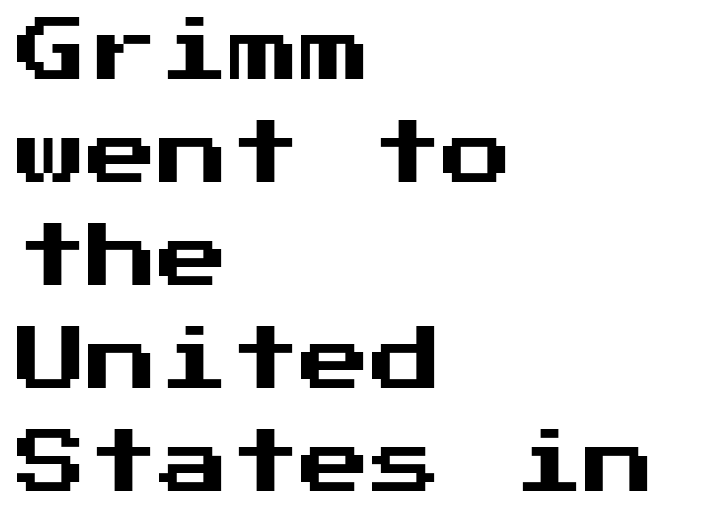
{"serif": "no", "italic": "no", "width": "normal", "stroke_contrast": "medium", "x_height": "medium", "underline": "no", "align": "left", "line_spacing": "normal", "line_spacing_ratio": 1.45, "letter_spacing": "normal", "letter_spacing_em": 0.0, "glyph_px": 71}
